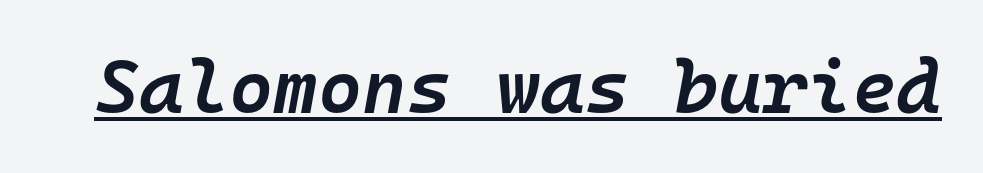
Q: Is the text bold? A: Semi-bold.
Q: Is the text italic (slanted)? A: Yes, it leans right by about 10 degrees.
Q: Is the text underlined? A: Yes.
Q: Is the spacing between letters normal or unusually wide? A: Normal.
Q: Width (condensed, normal, or wide)? A: Normal.
Q: Stroke contrast? A: Low.
Q: x-height? A: Medium.
Q: Monospaced? A: Yes.
